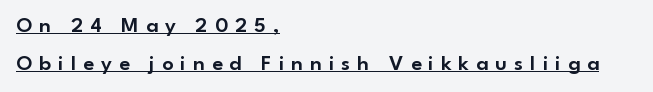
{"italic": "no", "underline": "yes", "align": "left", "line_spacing_ratio": 1.74, "letter_spacing": "wide", "letter_spacing_em": 0.32, "glyph_px": 22}
